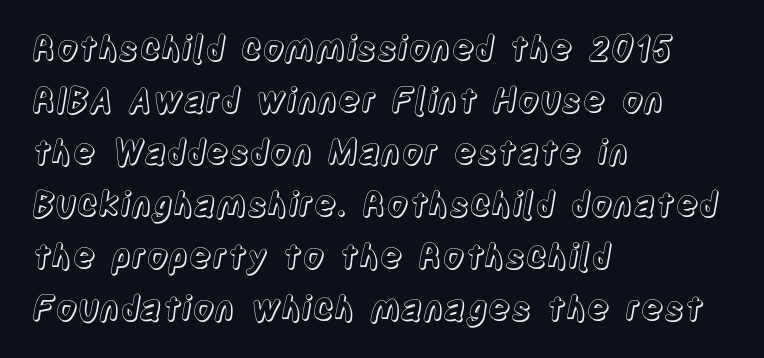
The image shows 34 px condensed type; set left-aligned, normal line spacing (1.53x), normal letter spacing, not underlined; a large x-height.
